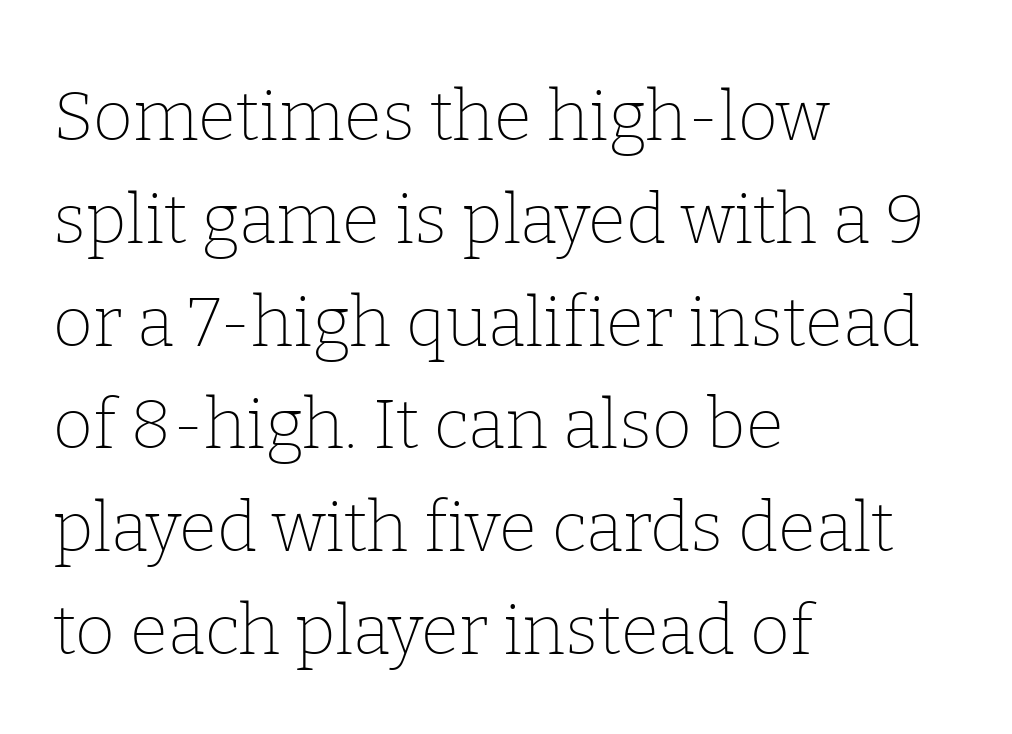
The image shows 69 px thin serif type, upright; set left-aligned, normal line spacing (1.49x), normal letter spacing, not underlined; low stroke contrast and a medium x-height.
